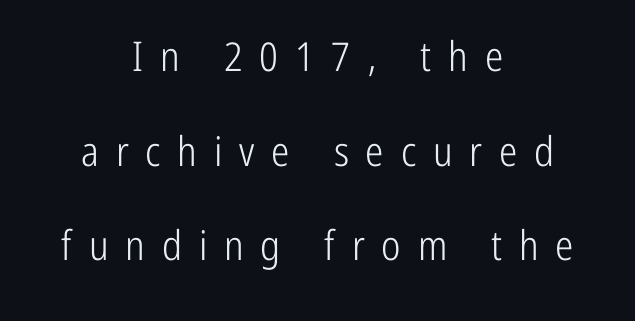
Descenders are the only things crossing below the line. The letters stand upright; this is a roman face. The lines are quadded center. Glyph-to-glyph distance is far greater than everyday printed text. You could not count columns in this text — the font is proportionally spaced.
